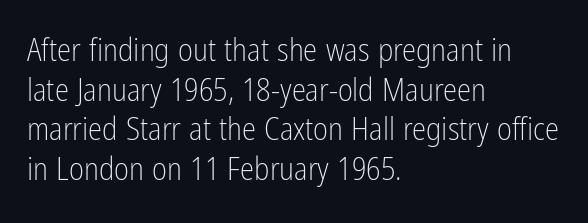
The image shows 32 px light, condensed sans-serif type, upright; set left-aligned, line spacing 1.24x, normal letter spacing, not underlined; low stroke contrast and a medium x-height.
